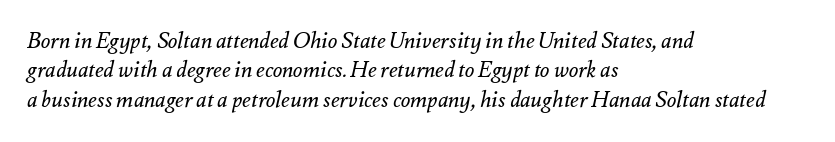
In terms of letterspacing, this is plain default setting. Leading matches the norm, producing a regular column. The words here are not underlined. When letters slant like this, we call the style italic.
